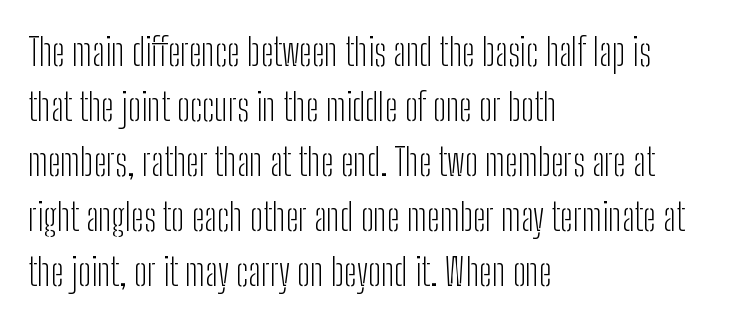
{"serif": "no", "italic": "no", "bold": "no", "weight": "light", "width": "condensed", "stroke_contrast": "low", "x_height": "medium", "monospaced": "no", "underline": "no", "align": "left", "line_spacing": "normal", "line_spacing_ratio": 1.45, "letter_spacing": "normal", "letter_spacing_em": 0.0, "glyph_px": 38}
